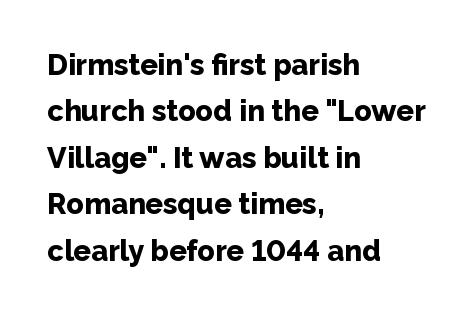
Look at the stroke-to-counter ratio: heavy, a bold. Descenders are the only things crossing below the line. Spacing verdict: proportional, widths tailored to each character. Students, note that the glyphs here touch the page at normal intervals.
